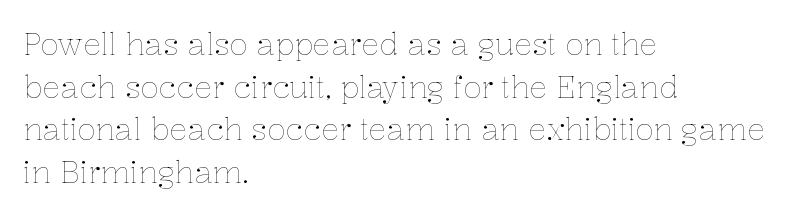
This reads as an unemphasized weight, regular at the heaviest. The letterforms sit shoulder to shoulder at normal distance. Underlining? Definitely not there. Is this a fixed-width face? No — the glyphs have proportional, varying widths.
